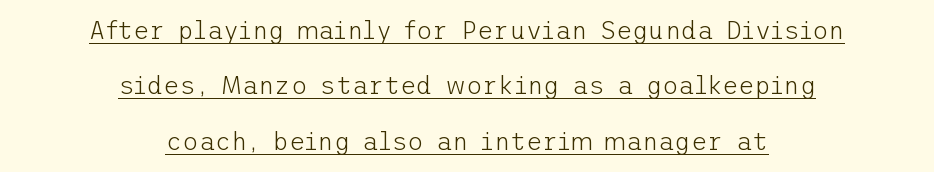
The image shows 25 px text type, upright; set centered, loose line spacing (2.22x), normal letter spacing, underlined.
